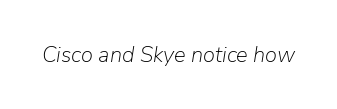
Unmarked baselines from the first word to the last. The font sits on the lighter half of the weight spectrum, regular included. Characters are canted at an angle relative to the baseline's perpendicular. Caption: standard tracking, unaltered.
